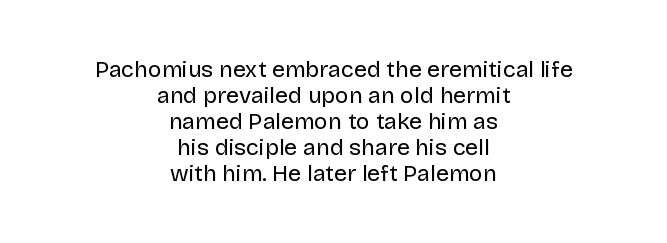
The image shows 23 px text type, upright; set centered, tight line spacing (1.13x), normal letter spacing, not underlined.
